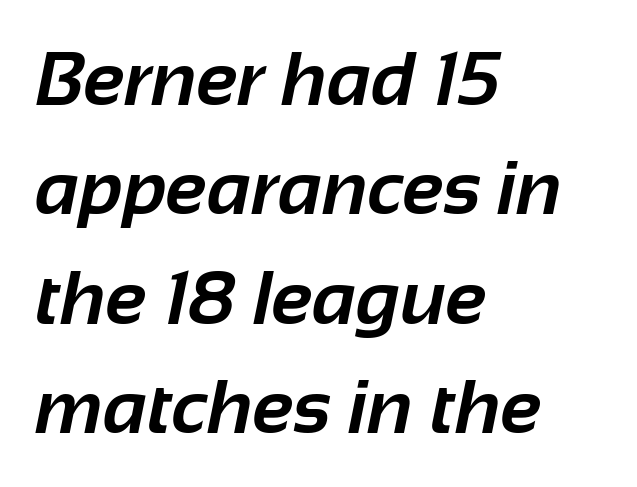
Q: Is the text bold? A: Yes.
Q: Is the typeface a serif or a sans-serif typeface? A: Sans-serif.
Q: Is the text underlined? A: No.
Q: How is the paragraph aligned? A: Left-aligned.
Q: Is the spacing between letters normal or unusually wide? A: Normal.
Q: Is the spacing between lines tight, normal or loose? A: Normal.
Q: Width (condensed, normal, or wide)? A: Normal.
Q: Stroke contrast? A: Low.
Q: x-height? A: Medium.
Q: Monospaced? A: No.
